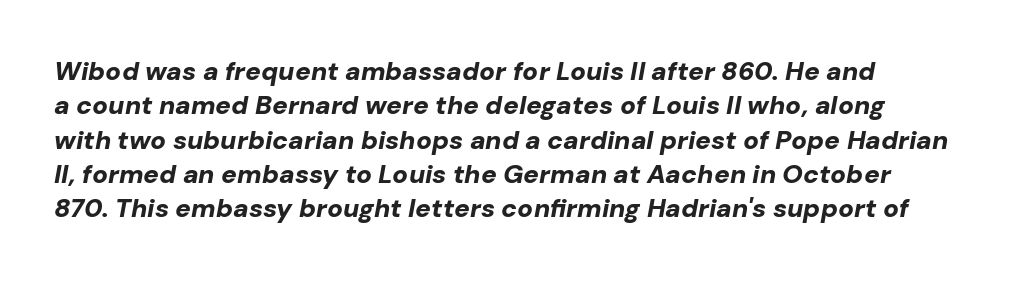
Q: Is the text bold? A: Yes.
Q: Is the text italic (slanted)? A: Yes, it leans right by about 10 degrees.
Q: Is the text underlined? A: No.
Q: Is the spacing between letters normal or unusually wide? A: Normal.
Q: Is the spacing between lines tight, normal or loose? A: Normal.
